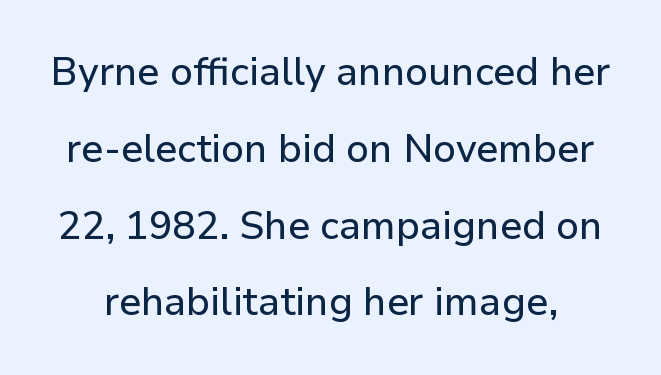
Q: Is the text italic (slanted)? A: No, it is upright.
Q: Is the typeface a serif or a sans-serif typeface? A: Sans-serif.
Q: Is the text underlined? A: No.
Q: Is the spacing between letters normal or unusually wide? A: Normal.
Q: Is the spacing between lines tight, normal or loose? A: Loose.
Q: Width (condensed, normal, or wide)? A: Normal.
Q: Stroke contrast? A: Low.
Q: x-height? A: Medium.
Q: Monospaced? A: No.
